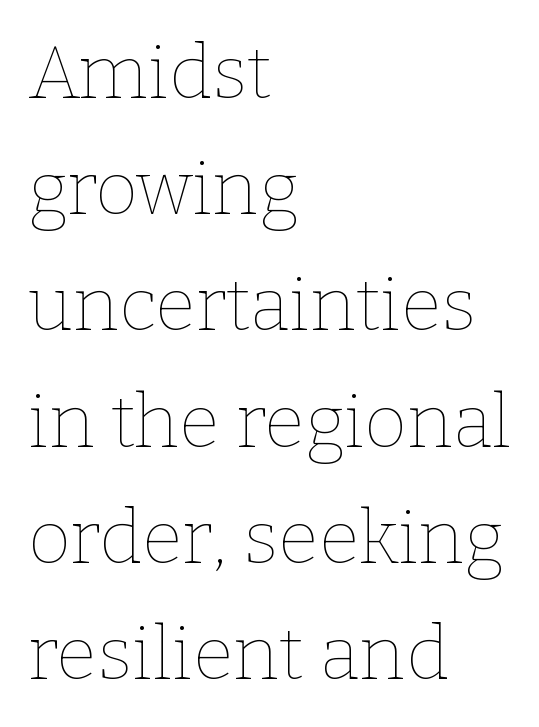
{"italic": "no", "bold": "no", "weight": "thin", "width": "normal", "stroke_contrast": "low", "x_height": "medium", "monospaced": "no", "underline": "no", "align": "left", "line_spacing": "normal", "line_spacing_ratio": 1.57, "letter_spacing": "normal", "letter_spacing_em": 0.0, "glyph_px": 74}
